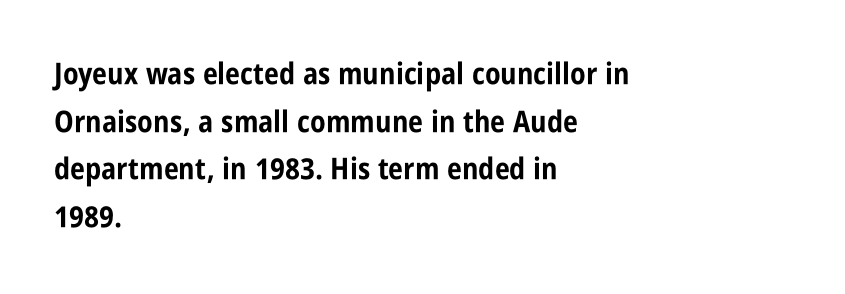
The image shows 30 px bold, condensed sans-serif type, upright; set left-aligned, normal line spacing (1.59x), normal letter spacing, not underlined; low stroke contrast and a large x-height.
